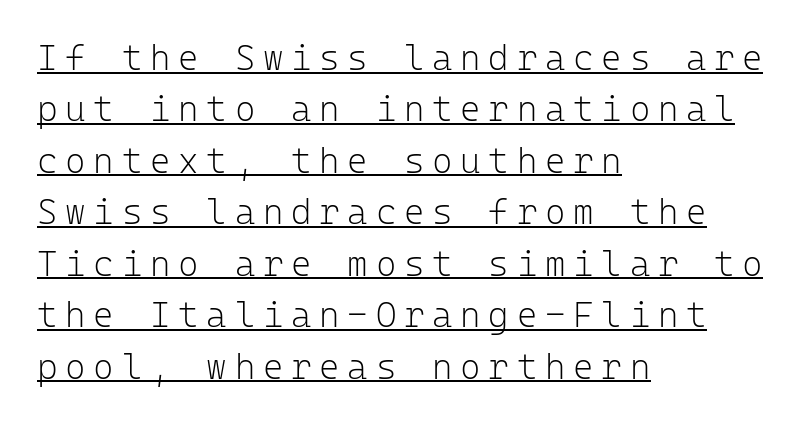
This reads as an unemphasized weight, regular at the heaviest. Substantial extra tracking has been applied to these lines. The typesetter chose a ragged-right arrangement here. Leading: standard. These lines were composed using upright roman letters. You could count columns in this text — the font is strictly monospaced.
